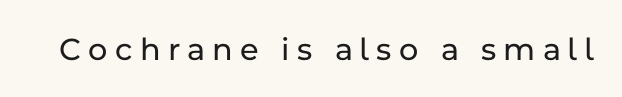
Q: Is the text italic (slanted)? A: No, it is upright.
Q: Is the typeface a serif or a sans-serif typeface? A: Sans-serif.
Q: Is the text underlined? A: No.
Q: Is the spacing between letters normal or unusually wide? A: Unusually wide.
Q: Width (condensed, normal, or wide)? A: Normal.
Q: Stroke contrast? A: Low.
Q: x-height? A: Medium.
Q: Monospaced? A: No.
